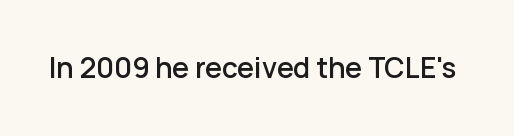
The image shows 27 px text type, upright; set normal letter spacing, not underlined.
